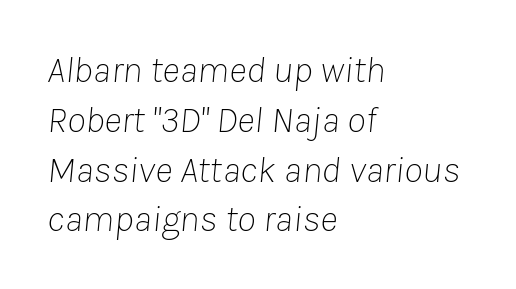
Q: Is the text bold? A: No.
Q: Is the text italic (slanted)? A: Yes, it leans right by about 8 degrees.
Q: Is the text underlined? A: No.
Q: How is the paragraph aligned? A: Left-aligned.
Q: Is the spacing between letters normal or unusually wide? A: Normal.
Q: Is the spacing between lines tight, normal or loose? A: Normal.
Q: Width (condensed, normal, or wide)? A: Normal.
Q: Stroke contrast? A: Low.
Q: x-height? A: Medium.
Q: Monospaced? A: No.
